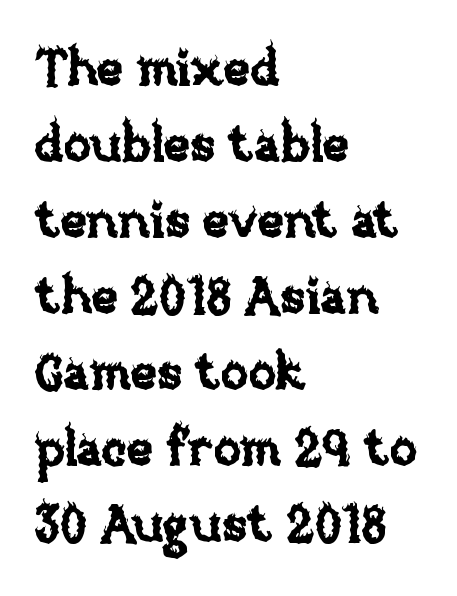
The image shows 51 px text type, upright; set left-aligned, normal line spacing (1.49x), normal letter spacing, not underlined; low stroke contrast and a large x-height.
